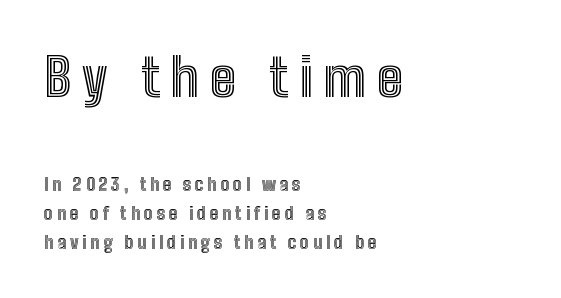
{"italic": "no", "width": "condensed", "x_height": "medium", "monospaced": "no", "underline": "no", "align": "left", "line_spacing": "normal", "line_spacing_ratio": 1.63, "letter_spacing": "wide", "letter_spacing_em": 0.2, "larger_block": "first", "size_ratio": 2.94, "glyph_px": 53}
